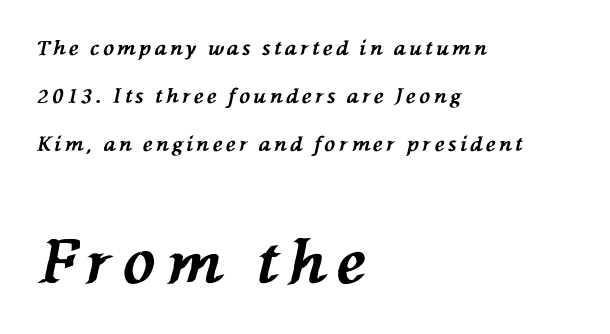
Notice how the stems are inclined rather than vertical — that's the hallmark of italics. The strip under each line holds only bare page. Where is the straight margin? On the left. Stroke thickness is high; the sample reads as a true bold. Size hierarchy here favors the trailing block over the leading one. Vertical spacing — loose.
